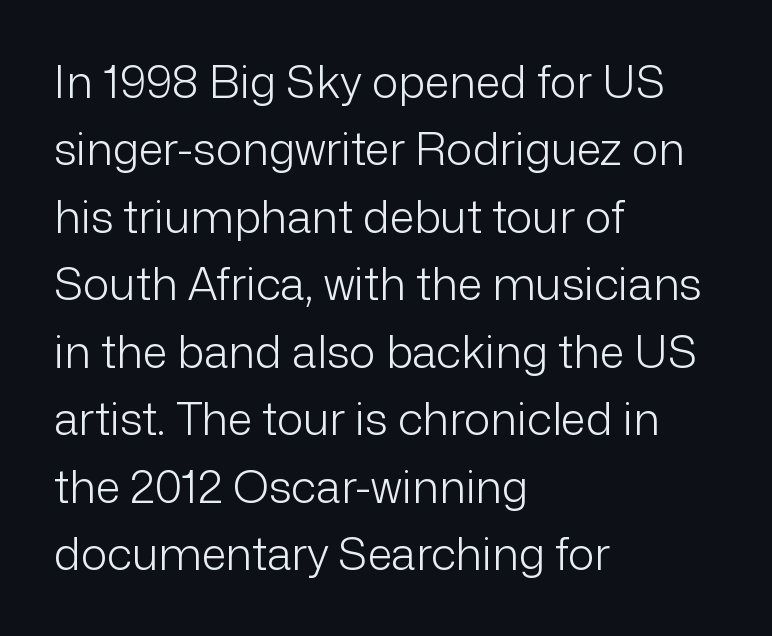
The image shows 45 px light sans-serif type, upright; set left-aligned, normal line spacing (1.5x), normal letter spacing, not underlined; low stroke contrast and a medium x-height.
